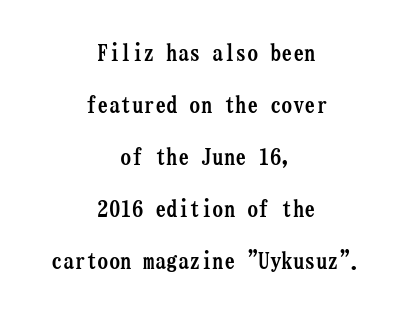
Q: Is the text bold? A: Yes.
Q: Is the text italic (slanted)? A: No, it is upright.
Q: Is the text underlined? A: No.
Q: How is the paragraph aligned? A: Centered.
Q: Is the spacing between letters normal or unusually wide? A: Normal.
Q: Is the spacing between lines tight, normal or loose? A: Loose.
